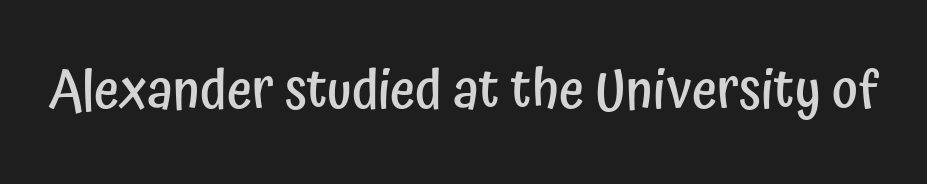
On the weight axis this lands at semibold, roughly 600. No italicization has been applied; the sample stays upright. The type family on display is of the sans-serif kind. The gap between lines stays unmarked. Character widths vary here, with narrow letters taking less room than wide ones. Compared with typical body copy, the letter spacing here is the same.
